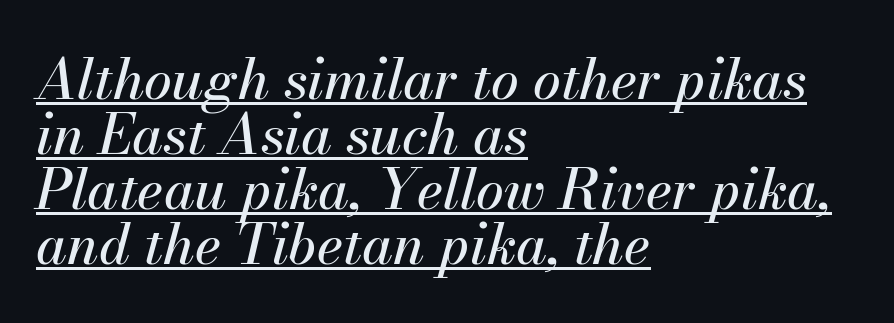
Underlined type. Would a proofreader flag this as italicized? Yes. These lines stack with their left ends in a neat column. Varying glyph widths throughout — classic text-font behaviour. Honestly, the rows look squashed on top of each other. No extra tracking has been applied to these lines.
